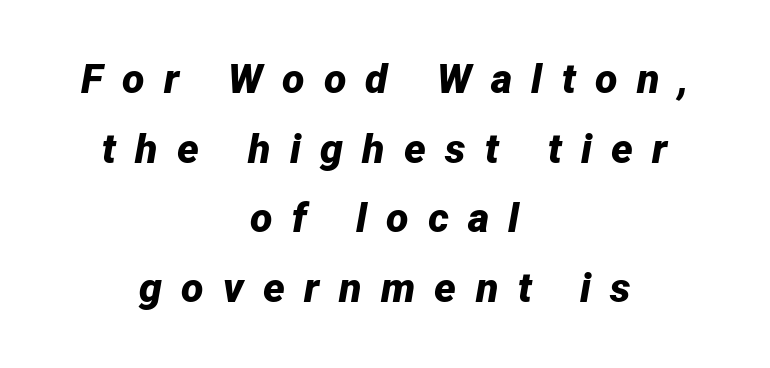
A normal amount of white space separates one row of letters from the next. The glyphs look as if they've been sheared to an angle. The letters advance in unequal steps, a hallmark of proportional type. The glyphs have the mass of a bold cut. The specimen omits any rule beneath the text block's lines. This sample uses expanded letter spacing, leaving extra air between glyphs.
